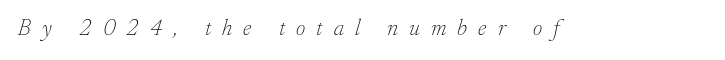
The image shows 23 px text type, italic (leaning right); set unusually wide letter spacing (+0.48 em), not underlined.
